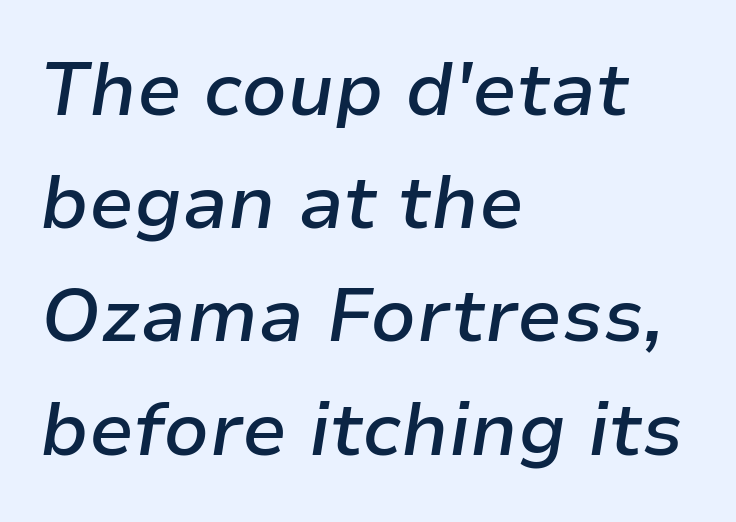
{"italic": "yes", "lean": "right", "slant_degrees": 9, "bold": "semi", "weight": "semibold", "width": "normal", "stroke_contrast": "low", "x_height": "medium", "monospaced": "no", "underline": "no", "align": "left", "line_spacing": "normal", "line_spacing_ratio": 1.53, "letter_spacing": "normal", "letter_spacing_em": 0.0, "glyph_px": 74}
